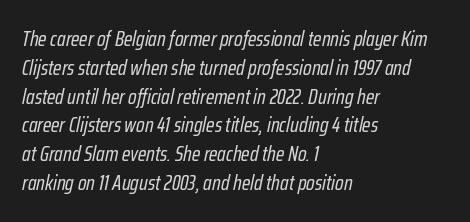
{"italic": "yes", "lean": "right", "slant_degrees": 12, "bold": "no", "underline": "no", "align": "left", "line_spacing": "normal", "line_spacing_ratio": 1.37, "letter_spacing": "normal", "letter_spacing_em": 0.0, "glyph_px": 21}
